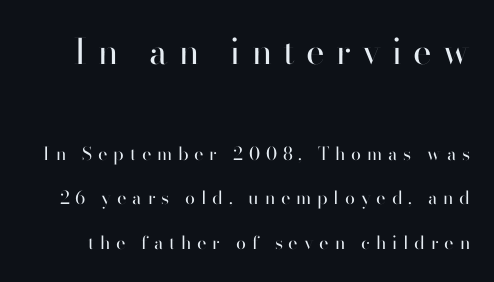
The image shows 35 px regular-weight sans-serif type, upright; set loose line spacing (2.48x), unusually wide letter spacing (+0.32 em), not underlined; the first (top) block is 1.94x larger; high stroke contrast and a small x-height.
